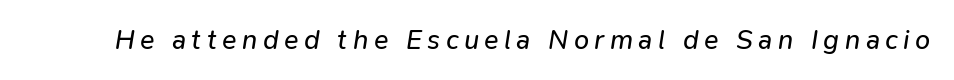
It's the slanting kind of type. On a weight scale, this lands at 450 or below. Students, note that the glyphs here are deliberately spaced far apart. Anything drawn beneath the words? Only blank space.
